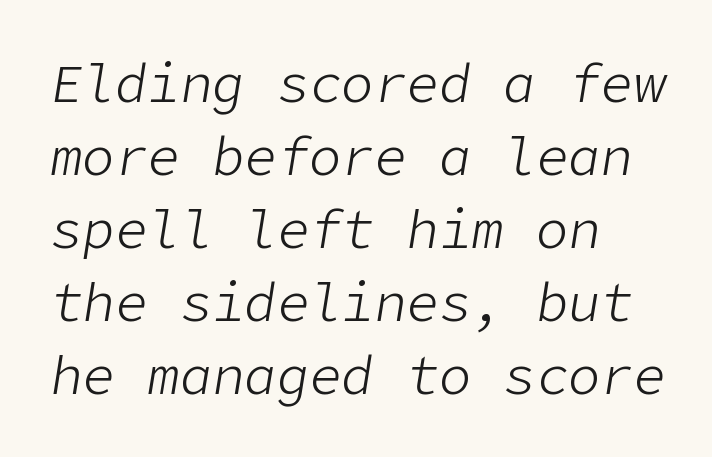
{"italic": "yes", "lean": "right", "slant_degrees": 9, "bold": "no", "weight": "light", "width": "normal", "stroke_contrast": "low", "x_height": "medium", "underline": "no", "align": "left", "line_spacing": "normal", "line_spacing_ratio": 1.35, "letter_spacing": "normal", "letter_spacing_em": 0.0, "glyph_px": 54}
